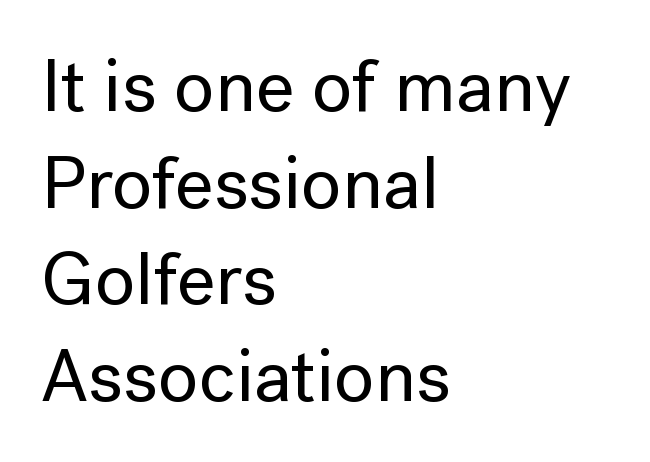
Q: Is the text italic (slanted)? A: No, it is upright.
Q: Is the typeface a serif or a sans-serif typeface? A: Sans-serif.
Q: Is the text underlined? A: No.
Q: How is the paragraph aligned? A: Left-aligned.
Q: Is the spacing between letters normal or unusually wide? A: Normal.
Q: Is the spacing between lines tight, normal or loose? A: Normal.
Q: Width (condensed, normal, or wide)? A: Normal.
Q: Stroke contrast? A: Low.
Q: x-height? A: Medium.
Q: Monospaced? A: No.
